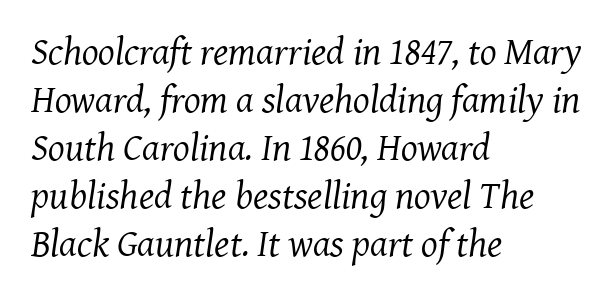
The image shows 39 px regular-weight serif type, italic (leaning right); set left-aligned, line spacing 1.23x, normal letter spacing, not underlined; medium stroke contrast and a medium x-height.
